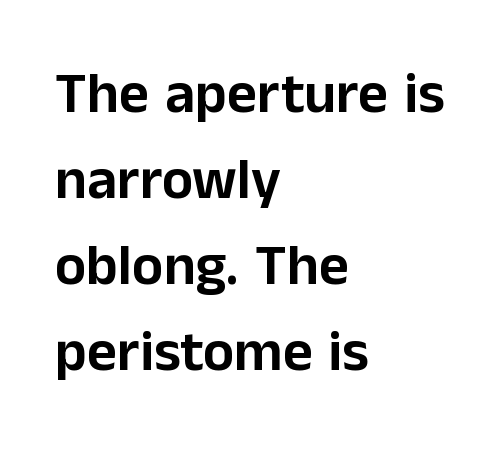
{"serif": "no", "italic": "no", "width": "normal", "stroke_contrast": "low", "x_height": "medium", "monospaced": "no", "underline": "no", "align": "left", "line_spacing": "normal", "line_spacing_ratio": 1.48, "letter_spacing": "normal", "letter_spacing_em": 0.0, "glyph_px": 58}
